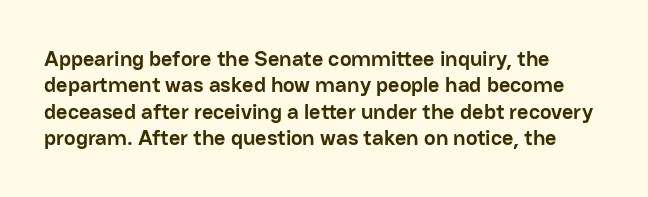
The passage shown is not underscored anywhere. The type is set solid horizontally, with unmodified tracking. Ascenders rise straight up at ninety degrees. Plenty of ink on the page — the face is bold.
